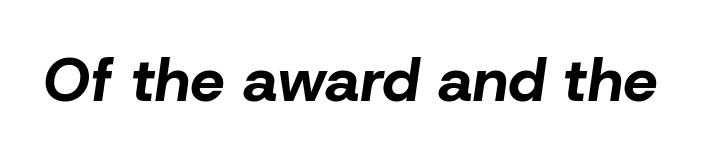
The zone under the glyphs is completely vacant. Varying glyph widths throughout — classic text-font behaviour. Compared with an ordinary text face, these strokes are far heavier — a full bold. Slant detected: the letters are inclined. No extra tracking has been applied to these lines.
